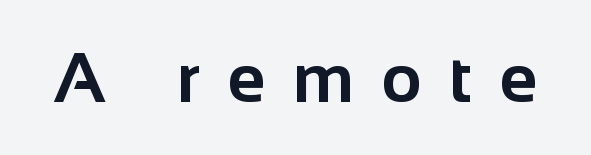
The image shows 70 px bold sans-serif type, upright; set unusually wide letter spacing (+0.39 em), not underlined; low stroke contrast and a medium x-height.
